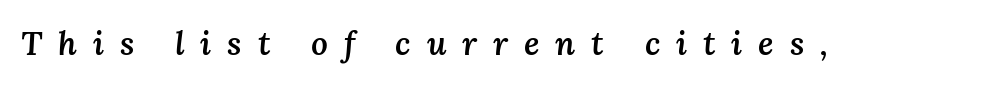
Q: Is the text bold? A: Semi-bold.
Q: Is the text italic (slanted)? A: Yes, it leans right by about 3 degrees.
Q: Is the text underlined? A: No.
Q: Is the spacing between letters normal or unusually wide? A: Unusually wide.
Q: Width (condensed, normal, or wide)? A: Normal.
Q: Stroke contrast? A: Medium.
Q: x-height? A: Medium.
Q: Monospaced? A: No.
